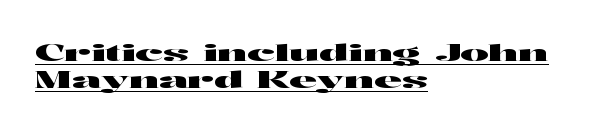
Q: Is the text italic (slanted)? A: No, it is upright.
Q: Is the text underlined? A: Yes.
Q: How is the paragraph aligned? A: Left-aligned.
Q: Is the spacing between letters normal or unusually wide? A: Normal.
Q: Is the spacing between lines tight, normal or loose? A: Tight.
